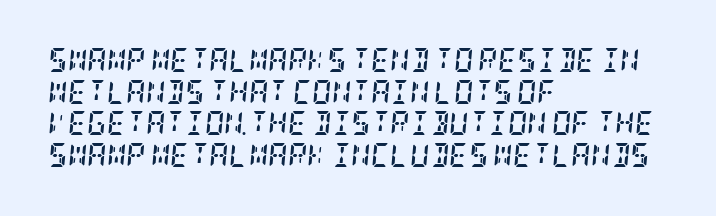
Words float on clear page, feet unadorned. Notice how the stems are inclined rather than vertical — that's the hallmark of italics. The compositor pushed each line to the left boundary. Letter spacing: default.
